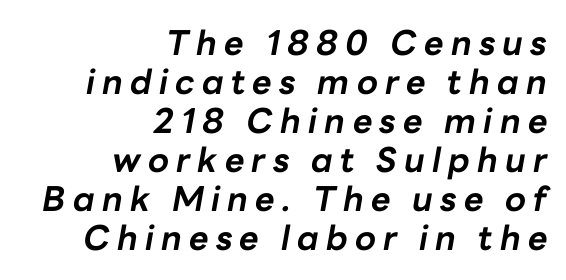
These lines are rendered in a variable-pitch font. Has an underline been added? It has not. Does the leading feel generous? Not at all — it's pinched. The font's italic variant was chosen for this text.
